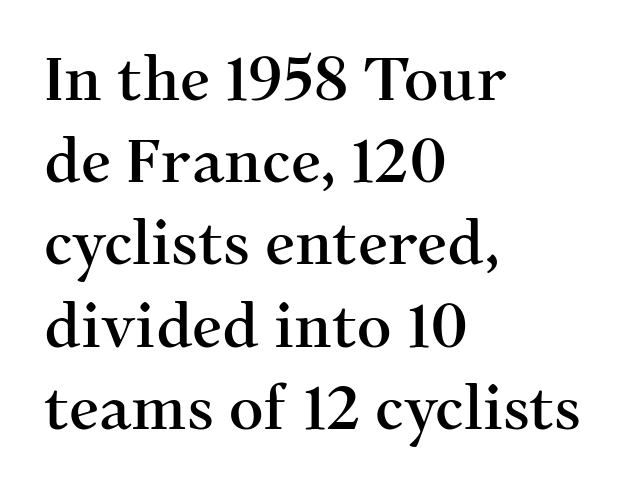
Each new line begins a customary step beneath the previous one. Is there any slant? The stems are plumb. Note the varied advance widths — an 'i' is clearly narrower than an 'm'. This sample uses a serif face. The line texture is even and compact thanks to regular tracking.
